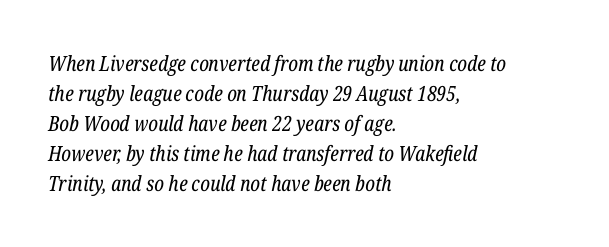
{"italic": "yes", "lean": "right", "slant_degrees": 12, "bold": "no", "underline": "no", "align": "left", "line_spacing": "normal", "line_spacing_ratio": 1.43, "letter_spacing": "normal", "letter_spacing_em": 0.0, "glyph_px": 21}
